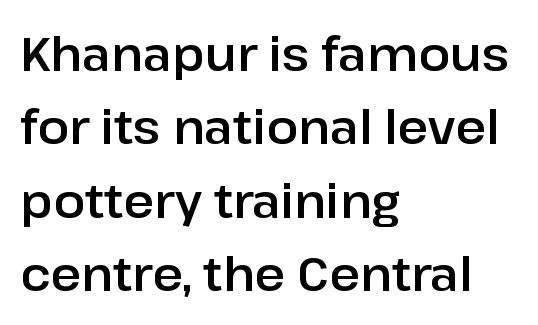
Q: Is the text italic (slanted)? A: No, it is upright.
Q: Is the typeface a serif or a sans-serif typeface? A: Sans-serif.
Q: Is the text underlined? A: No.
Q: How is the paragraph aligned? A: Left-aligned.
Q: Is the spacing between letters normal or unusually wide? A: Normal.
Q: Is the spacing between lines tight, normal or loose? A: Normal.
Q: Width (condensed, normal, or wide)? A: Normal.
Q: Stroke contrast? A: Low.
Q: x-height? A: Medium.
Q: Monospaced? A: No.
